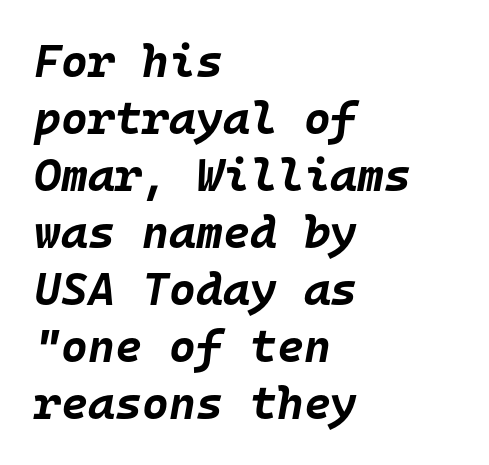
Q: Is the text bold? A: Yes.
Q: Is the text italic (slanted)? A: Yes, it leans right by about 10 degrees.
Q: Is the text underlined? A: No.
Q: How is the paragraph aligned? A: Left-aligned.
Q: Is the spacing between letters normal or unusually wide? A: Normal.
Q: Width (condensed, normal, or wide)? A: Normal.
Q: Stroke contrast? A: Low.
Q: x-height? A: Large.
Q: Monospaced? A: Yes.
